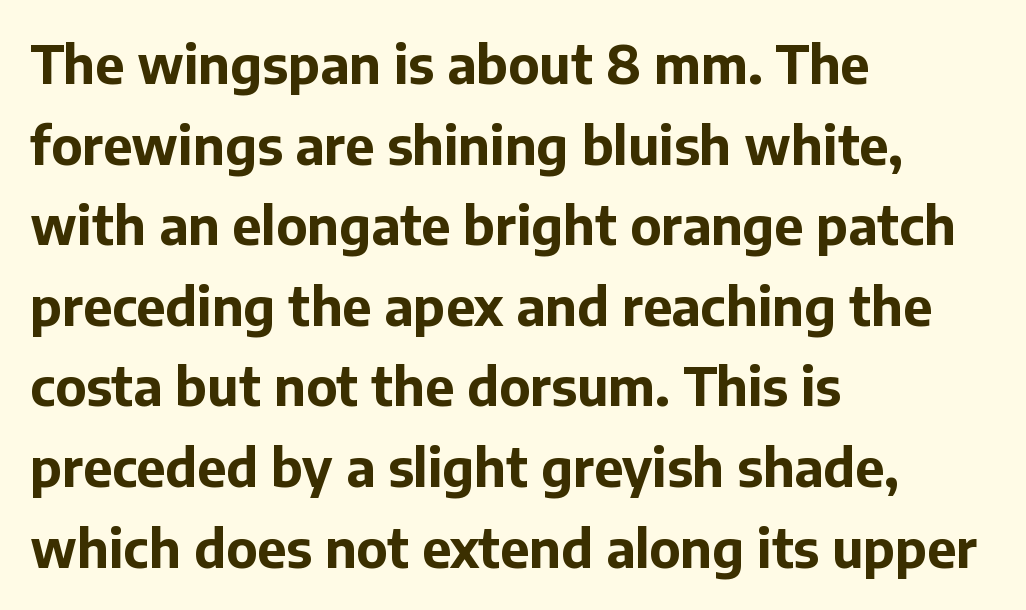
Q: Is the text bold? A: Yes.
Q: Is the text italic (slanted)? A: No, it is upright.
Q: Is the typeface a serif or a sans-serif typeface? A: Sans-serif.
Q: Is the text underlined? A: No.
Q: How is the paragraph aligned? A: Left-aligned.
Q: Is the spacing between letters normal or unusually wide? A: Normal.
Q: Is the spacing between lines tight, normal or loose? A: Normal.
Q: Width (condensed, normal, or wide)? A: Normal.
Q: Stroke contrast? A: Low.
Q: x-height? A: Medium.
Q: Monospaced? A: No.
